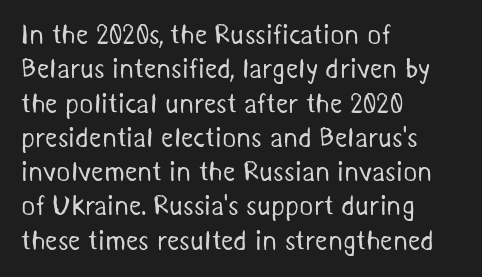
Q: Is the text bold? A: No.
Q: Is the text underlined? A: No.
Q: How is the paragraph aligned? A: Left-aligned.
Q: Is the spacing between letters normal or unusually wide? A: Normal.
Q: Is the spacing between lines tight, normal or loose? A: Normal.
